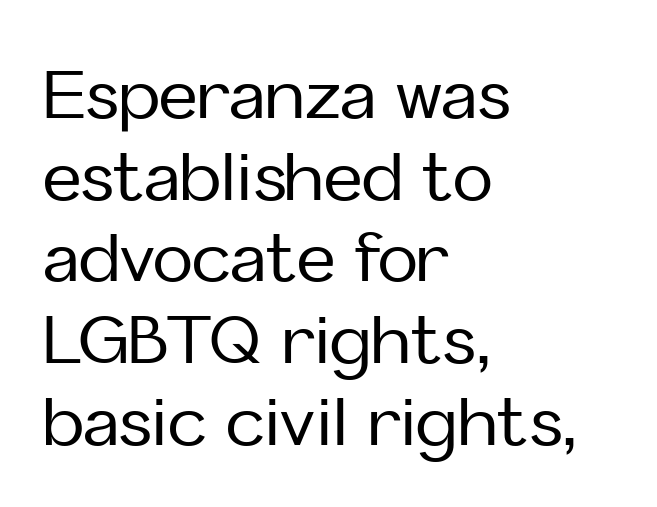
The image shows 67 px sans-serif type, upright; set left-aligned, line spacing 1.22x, normal letter spacing, not underlined; low stroke contrast and a medium x-height.
